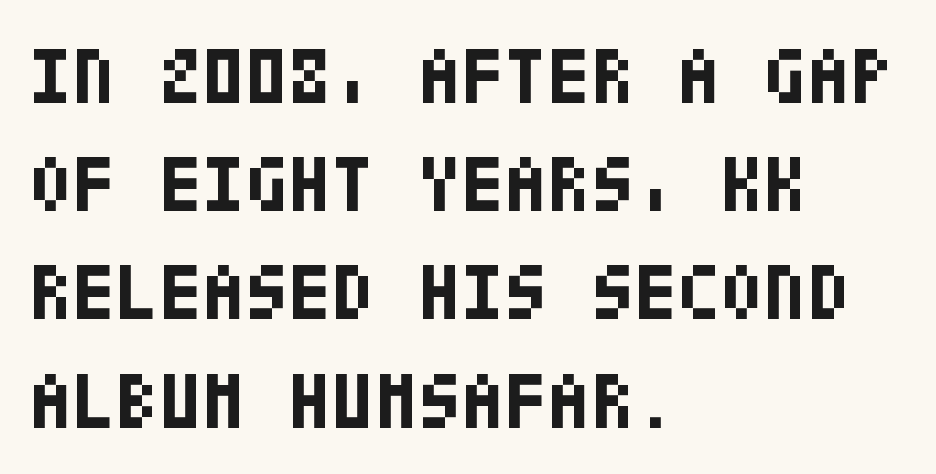
Q: Is the text bold? A: Yes.
Q: Is the text italic (slanted)? A: No, it is upright.
Q: Is the typeface a serif or a sans-serif typeface? A: Sans-serif.
Q: Is the text underlined? A: No.
Q: How is the paragraph aligned? A: Left-aligned.
Q: Is the spacing between letters normal or unusually wide? A: Normal.
Q: Is the spacing between lines tight, normal or loose? A: Normal.
Q: Width (condensed, normal, or wide)? A: Condensed.
Q: Stroke contrast? A: Low.
Q: x-height? A: Large.
